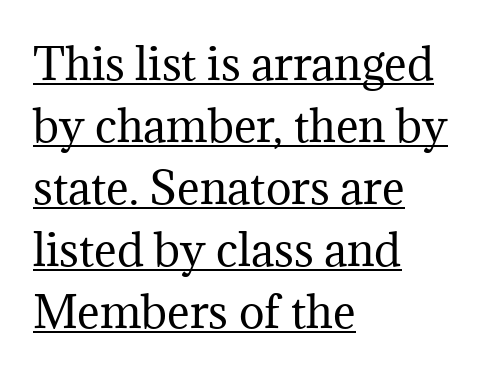
The image shows 43 px regular-weight serif type, upright; set left-aligned, normal line spacing (1.44x), normal letter spacing, underlined; medium stroke contrast and a medium x-height.
